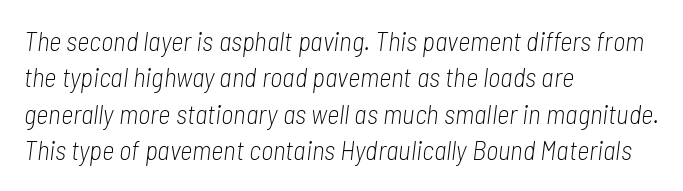
Q: Is the text bold? A: No.
Q: Is the text italic (slanted)? A: Yes, it leans right by about 7 degrees.
Q: Is the text underlined? A: No.
Q: How is the paragraph aligned? A: Left-aligned.
Q: Is the spacing between letters normal or unusually wide? A: Normal.
Q: Is the spacing between lines tight, normal or loose? A: Normal.
